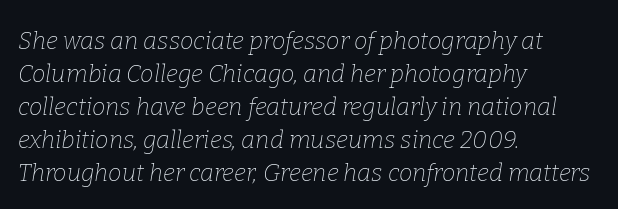
Q: Is the text bold? A: No.
Q: Is the text italic (slanted)? A: Yes, it leans right by about 9 degrees.
Q: Is the text underlined? A: No.
Q: How is the paragraph aligned? A: Left-aligned.
Q: Is the spacing between letters normal or unusually wide? A: Normal.
Q: Is the spacing between lines tight, normal or loose? A: Normal.
